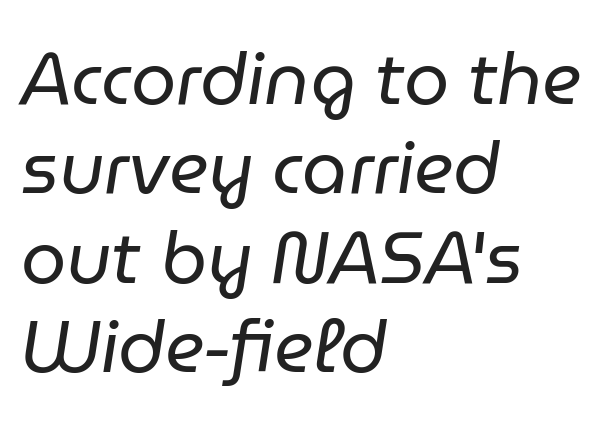
The image shows 72 px regular-weight type, italic (leaning right); set left-aligned, line spacing 1.24x, normal letter spacing, not underlined; low stroke contrast and a medium x-height.
